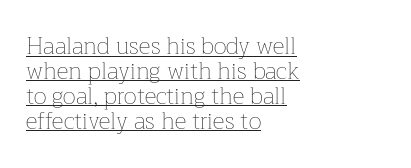
{"italic": "no", "bold": "no", "underline": "yes", "align": "left", "line_spacing": "tight", "line_spacing_ratio": 1.08, "letter_spacing": "normal", "letter_spacing_em": 0.0, "glyph_px": 23}
